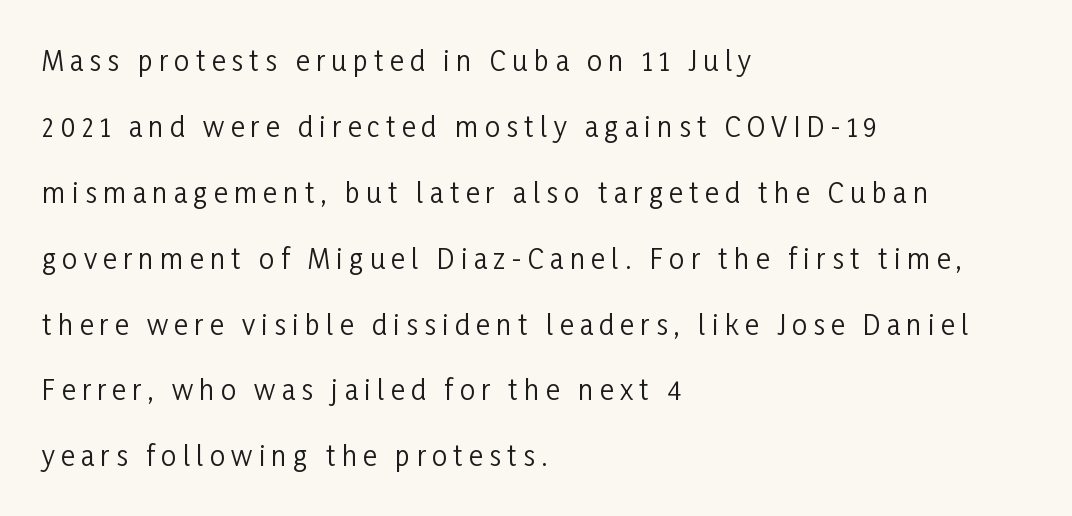
Q: Is the text bold? A: No.
Q: Is the text italic (slanted)? A: No, it is upright.
Q: Is the text underlined? A: No.
Q: How is the paragraph aligned? A: Left-aligned.
Q: Is the spacing between letters normal or unusually wide? A: Unusually wide.
Q: Is the spacing between lines tight, normal or loose? A: Loose.
